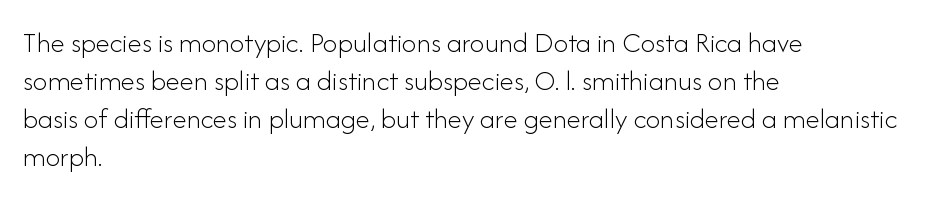
{"serif": "no", "italic": "no", "bold": "no", "weight": "light", "width": "normal", "stroke_contrast": "low", "x_height": "small", "monospaced": "no", "underline": "no", "align": "left", "line_spacing": "normal", "line_spacing_ratio": 1.31, "letter_spacing": "normal", "letter_spacing_em": 0.0, "glyph_px": 29}
